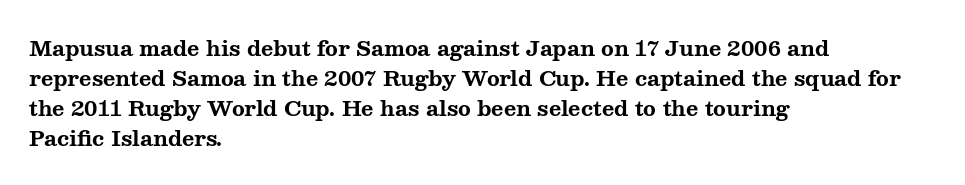
Q: Is the text bold? A: Yes.
Q: Is the text italic (slanted)? A: No, it is upright.
Q: Is the text underlined? A: No.
Q: How is the paragraph aligned? A: Left-aligned.
Q: Is the spacing between letters normal or unusually wide? A: Normal.
Q: Is the spacing between lines tight, normal or loose? A: Normal.
